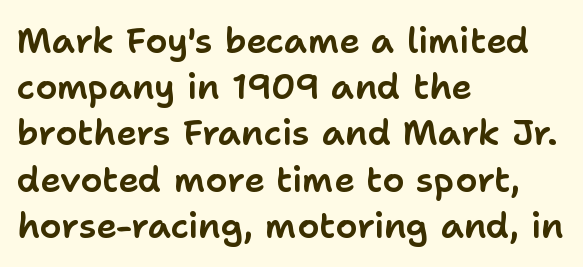
Q: Is the text italic (slanted)? A: No, it is upright.
Q: Is the typeface a serif or a sans-serif typeface? A: Sans-serif.
Q: Is the text underlined? A: No.
Q: How is the paragraph aligned? A: Left-aligned.
Q: Is the spacing between letters normal or unusually wide? A: Normal.
Q: Is the spacing between lines tight, normal or loose? A: Normal.
Q: Width (condensed, normal, or wide)? A: Normal.
Q: Stroke contrast? A: Low.
Q: x-height? A: Medium.
Q: Monospaced? A: No.
